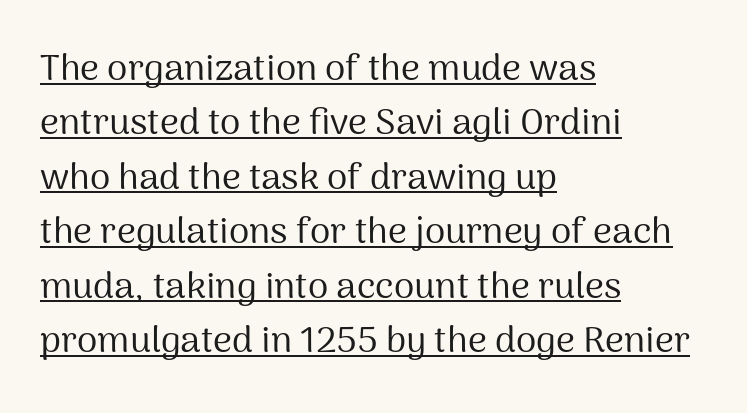
Q: Is the text bold? A: No.
Q: Is the text italic (slanted)? A: No, it is upright.
Q: Is the typeface a serif or a sans-serif typeface? A: Sans-serif.
Q: Is the text underlined? A: Yes.
Q: How is the paragraph aligned? A: Left-aligned.
Q: Is the spacing between letters normal or unusually wide? A: Normal.
Q: Is the spacing between lines tight, normal or loose? A: Normal.
Q: Width (condensed, normal, or wide)? A: Normal.
Q: Stroke contrast? A: Medium.
Q: x-height? A: Medium.
Q: Monospaced? A: No.
